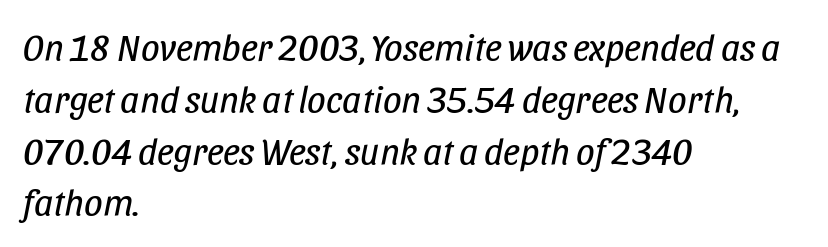
{"italic": "yes", "lean": "right", "slant_degrees": 11, "bold": "no", "weight": "regular", "width": "condensed", "stroke_contrast": "low", "x_height": "large", "monospaced": "no", "underline": "no", "align": "left", "line_spacing": "normal", "line_spacing_ratio": 1.4, "letter_spacing": "normal", "letter_spacing_em": 0.0, "glyph_px": 37}
